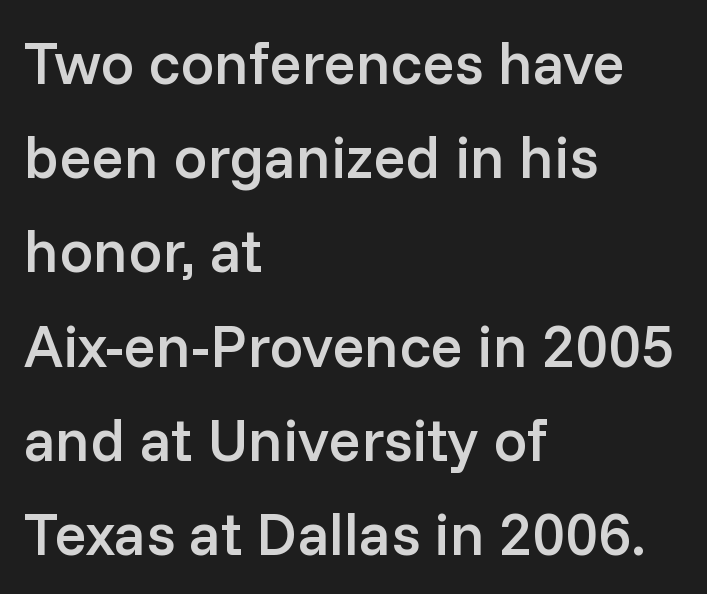
{"serif": "no", "italic": "no", "bold": "semi", "weight": "semibold", "width": "normal", "stroke_contrast": "low", "x_height": "medium", "monospaced": "no", "underline": "no", "align": "left", "line_spacing": "normal", "line_spacing_ratio": 1.57, "letter_spacing": "normal", "letter_spacing_em": 0.0, "glyph_px": 60}
